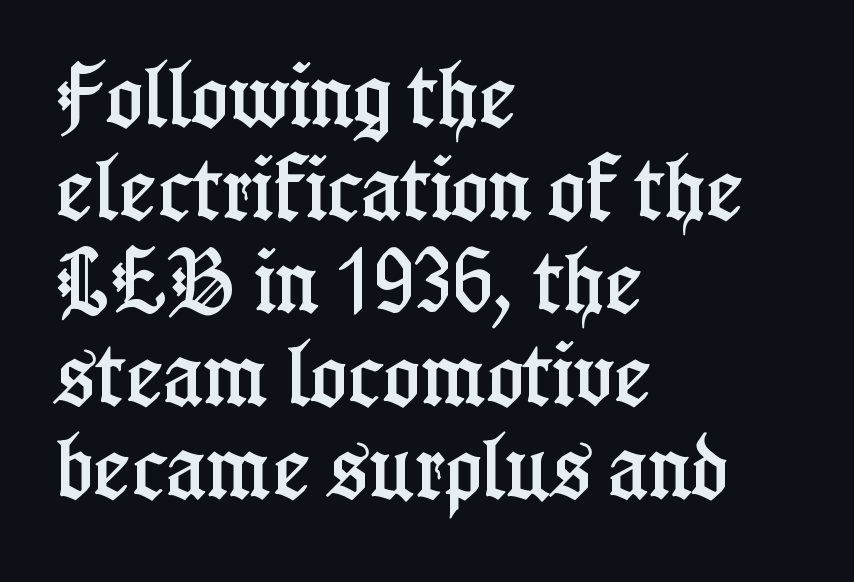
Q: Is the text italic (slanted)? A: No, it is upright.
Q: Is the typeface a serif or a sans-serif typeface? A: Serif.
Q: Is the text underlined? A: No.
Q: How is the paragraph aligned? A: Left-aligned.
Q: Is the spacing between letters normal or unusually wide? A: Normal.
Q: Is the spacing between lines tight, normal or loose? A: Normal.
Q: Width (condensed, normal, or wide)? A: Condensed.
Q: Stroke contrast? A: Low.
Q: x-height? A: Medium.
Q: Monospaced? A: No.
